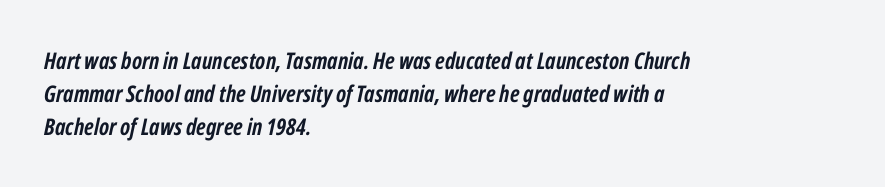
Q: Is the text bold? A: Yes.
Q: Is the text italic (slanted)? A: Yes, it leans right by about 12 degrees.
Q: Is the text underlined? A: No.
Q: How is the paragraph aligned? A: Left-aligned.
Q: Is the spacing between letters normal or unusually wide? A: Normal.
Q: Is the spacing between lines tight, normal or loose? A: Normal.
